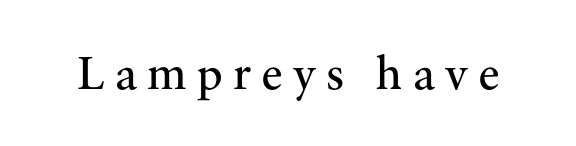
{"serif": "yes", "italic": "no", "bold": "no", "weight": "regular", "width": "normal", "stroke_contrast": "medium", "x_height": "small", "monospaced": "no", "underline": "no", "letter_spacing": "wide", "letter_spacing_em": 0.21, "glyph_px": 48}
